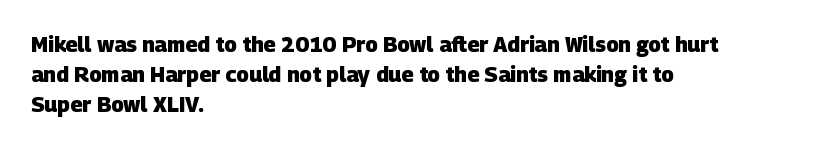
Bold? Absolutely — the strokes are thick and heavy. Does the copy run flush right? No — it runs flush left. Honestly, there is no underline to notice here at all. The lines sit at an ordinary, default distance from one another. Spacing between characters is what you'd get straight out of the box.
